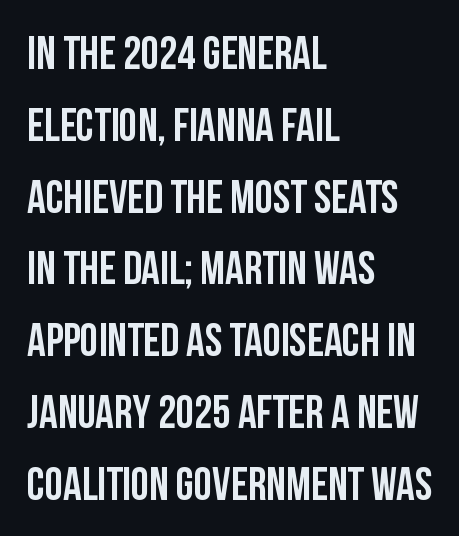
{"serif": "no", "italic": "no", "width": "condensed", "stroke_contrast": "low", "x_height": "large", "monospaced": "no", "underline": "no", "align": "left", "line_spacing": "normal", "line_spacing_ratio": 1.56, "letter_spacing": "normal", "letter_spacing_em": 0.0, "glyph_px": 46}
